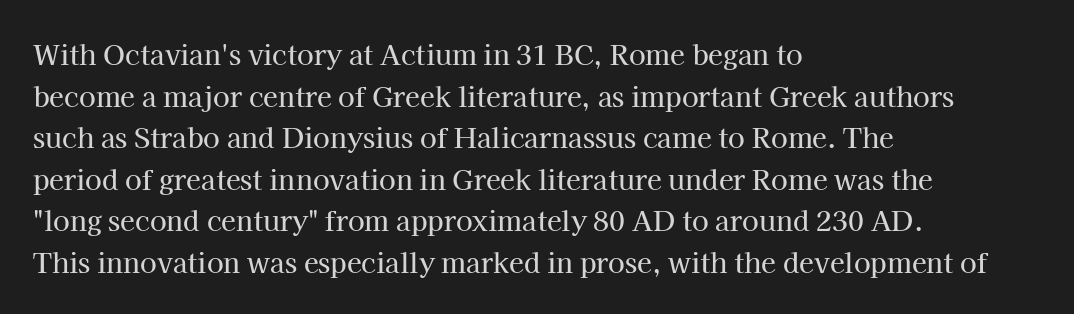
The image shows 27 px text type, upright; set left-aligned, normal line spacing (1.54x), normal letter spacing, not underlined.
